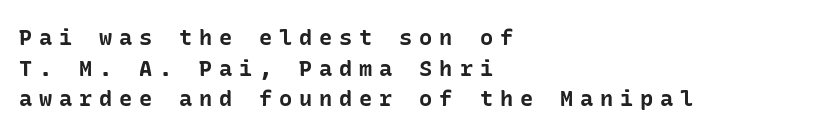
{"italic": "no", "bold": "yes", "underline": "no", "align": "left", "line_spacing": "normal", "line_spacing_ratio": 1.39, "letter_spacing": "wide", "letter_spacing_em": 0.31, "glyph_px": 22}
